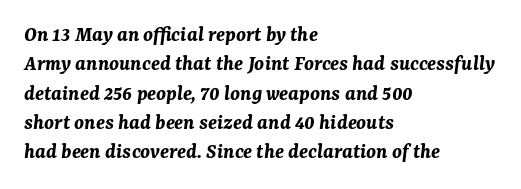
The image shows 22 px bold type, italic (leaning right); set left-aligned, normal line spacing (1.33x), normal letter spacing, not underlined.
